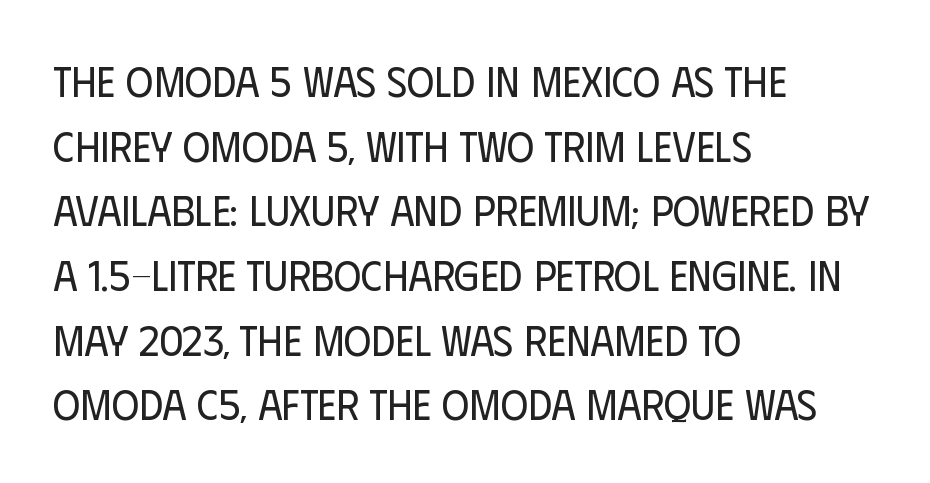
Posture: upright roman. Does extra space separate the letters? No, they use regular spacing. Note the varied advance widths — an 'i' is clearly narrower than an 'm'. Interline gaps are of average width in this sample. Only glyphs here, with clear space below each row. The paragraph shown leans on its left margin.
